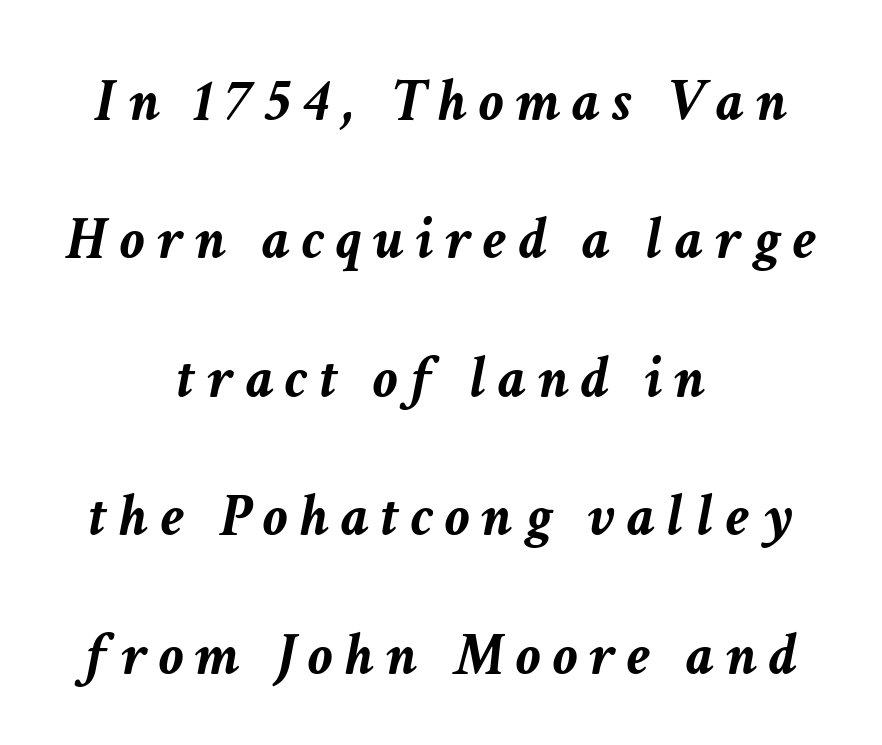
The horizontal fit of the characters is loose and conspicuously gappy. Regarding leading, the lines here are spaced well apart. Words float on clear page, feet unadorned. Does the weight exceed regular? Yes, all the way to bold.
